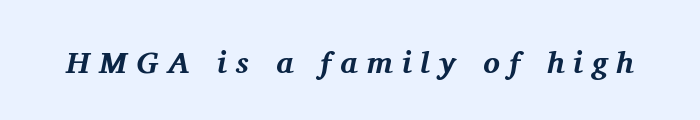
{"serif": "yes", "italic": "yes", "lean": "right", "slant_degrees": 11, "bold": "yes", "weight": "bold", "width": "normal", "stroke_contrast": "medium", "x_height": "medium", "monospaced": "no", "underline": "no", "letter_spacing": "wide", "letter_spacing_em": 0.29, "glyph_px": 31}
